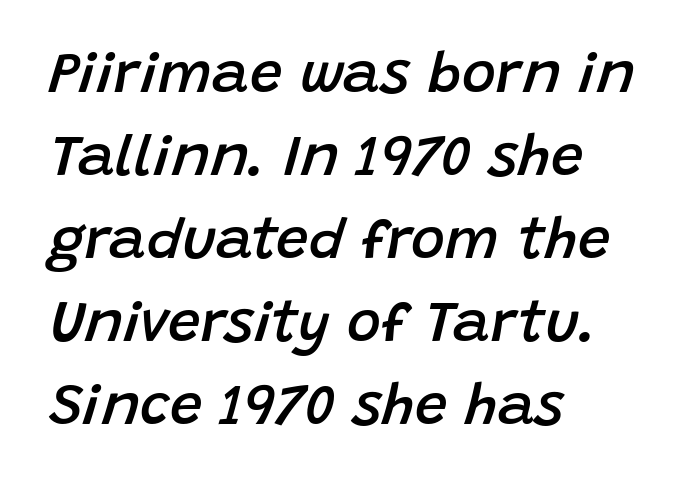
{"italic": "yes", "lean": "right", "slant_degrees": 15, "bold": "semi", "weight": "semibold", "width": "normal", "stroke_contrast": "low", "x_height": "large", "monospaced": "no", "underline": "no", "align": "left", "line_spacing": "normal", "line_spacing_ratio": 1.43, "letter_spacing": "normal", "letter_spacing_em": 0.0, "glyph_px": 58}
